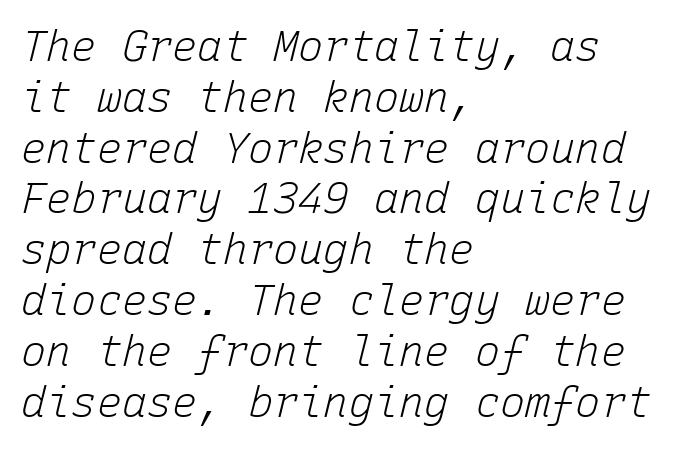
The image shows 42 px light type, italic (leaning right), monospaced; set left-aligned, line spacing 1.21x, normal letter spacing, not underlined; low stroke contrast and a medium x-height.
